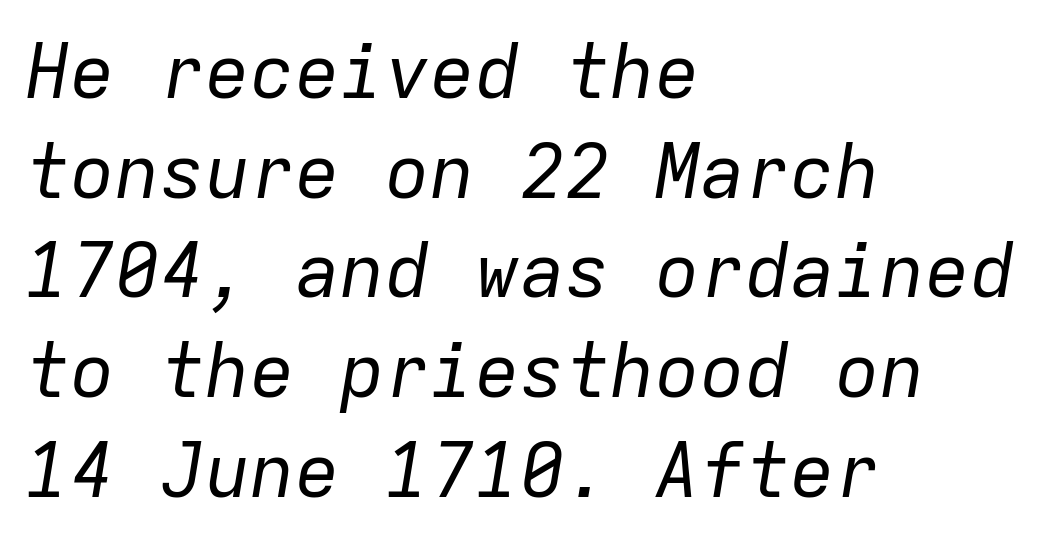
Q: Is the text bold? A: No.
Q: Is the text italic (slanted)? A: Yes, it leans right by about 9 degrees.
Q: Is the text underlined? A: No.
Q: How is the paragraph aligned? A: Left-aligned.
Q: Is the spacing between letters normal or unusually wide? A: Normal.
Q: Is the spacing between lines tight, normal or loose? A: Normal.
Q: Width (condensed, normal, or wide)? A: Normal.
Q: Stroke contrast? A: Low.
Q: x-height? A: Medium.
Q: Monospaced? A: Yes.
